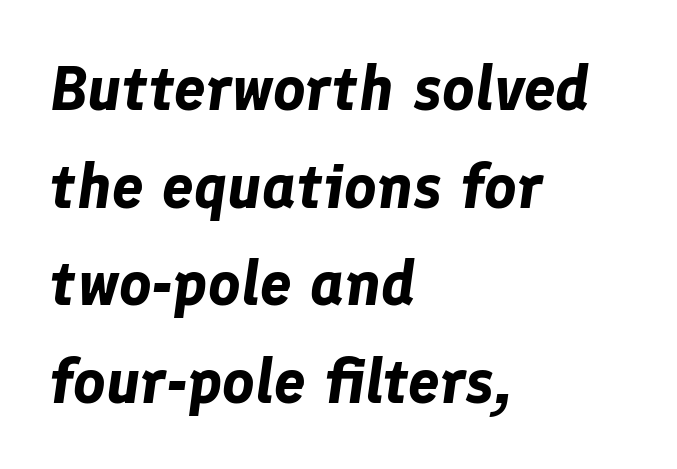
Q: Is the text bold? A: Yes.
Q: Is the text italic (slanted)? A: Yes, it leans right by about 8 degrees.
Q: Is the text underlined? A: No.
Q: How is the paragraph aligned? A: Left-aligned.
Q: Is the spacing between letters normal or unusually wide? A: Normal.
Q: Is the spacing between lines tight, normal or loose? A: Normal.
Q: Width (condensed, normal, or wide)? A: Normal.
Q: Stroke contrast? A: Low.
Q: x-height? A: Medium.
Q: Monospaced? A: No.
